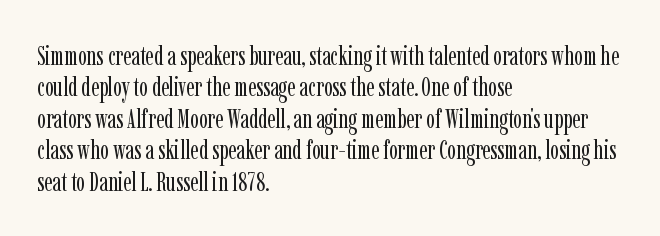
The image shows 26 px text type, upright; set left-aligned, line spacing 1.21x, normal letter spacing, not underlined.
